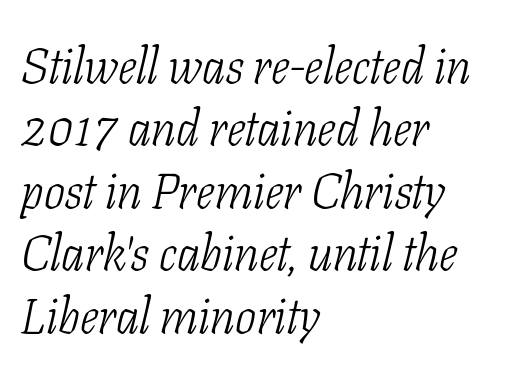
Spacing verdict: proportional, widths tailored to each character. I'd call this a serif setting — the letters wear small feet. Letters have the restrained weight of plain body copy at most. Unmarked baselines from the first word to the last.
